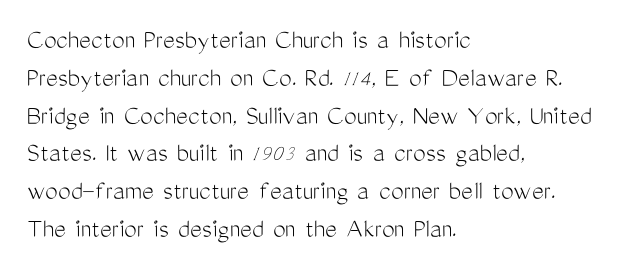
Q: Is the text bold? A: No.
Q: Is the text italic (slanted)? A: No, it is upright.
Q: Is the typeface a serif or a sans-serif typeface? A: Sans-serif.
Q: Is the text underlined? A: No.
Q: How is the paragraph aligned? A: Left-aligned.
Q: Is the spacing between letters normal or unusually wide? A: Normal.
Q: Is the spacing between lines tight, normal or loose? A: Normal.
Q: Width (condensed, normal, or wide)? A: Condensed.
Q: Stroke contrast? A: Medium.
Q: x-height? A: Medium.
Q: Monospaced? A: No.
